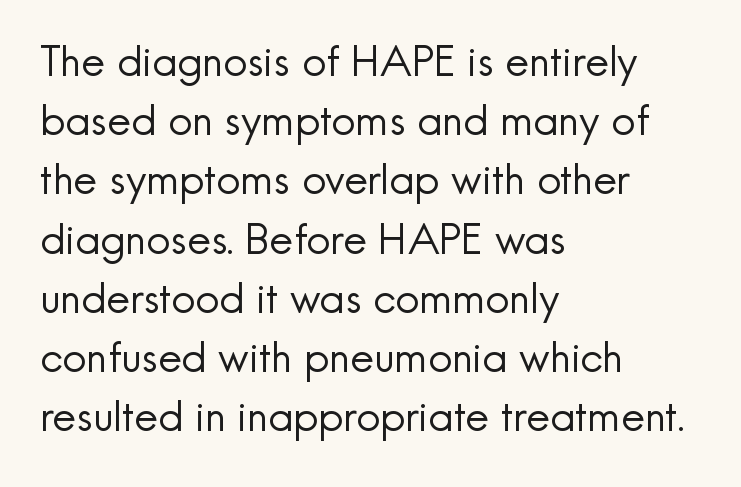
Q: Is the text bold? A: No.
Q: Is the text italic (slanted)? A: No, it is upright.
Q: Is the typeface a serif or a sans-serif typeface? A: Sans-serif.
Q: Is the text underlined? A: No.
Q: How is the paragraph aligned? A: Left-aligned.
Q: Is the spacing between letters normal or unusually wide? A: Normal.
Q: Is the spacing between lines tight, normal or loose? A: Normal.
Q: Width (condensed, normal, or wide)? A: Normal.
Q: x-height? A: Small.
Q: Monospaced? A: No.
